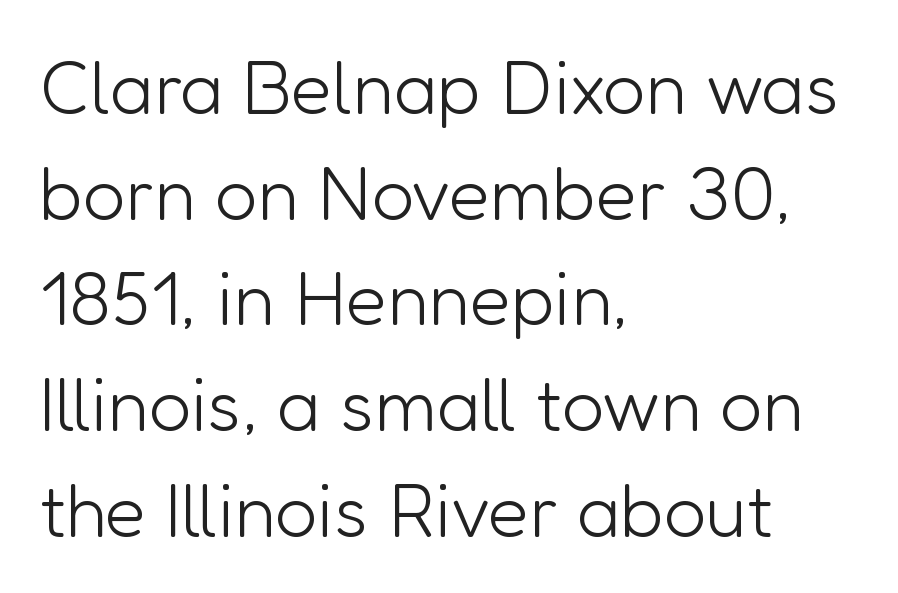
Q: Is the text bold? A: No.
Q: Is the text italic (slanted)? A: No, it is upright.
Q: Is the typeface a serif or a sans-serif typeface? A: Sans-serif.
Q: Is the text underlined? A: No.
Q: How is the paragraph aligned? A: Left-aligned.
Q: Is the spacing between letters normal or unusually wide? A: Normal.
Q: Is the spacing between lines tight, normal or loose? A: Normal.
Q: Width (condensed, normal, or wide)? A: Normal.
Q: Stroke contrast? A: Low.
Q: x-height? A: Medium.
Q: Monospaced? A: No.
